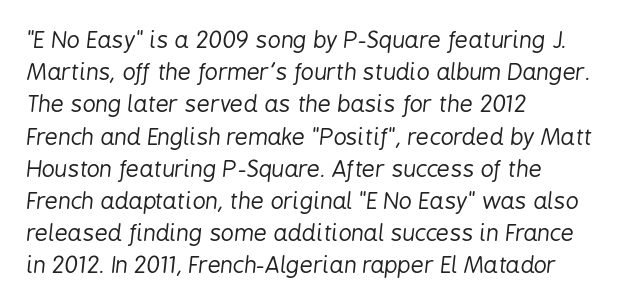
The image shows 23 px text type, italic (leaning right); set left-aligned, normal line spacing (1.4x), normal letter spacing, not underlined.
